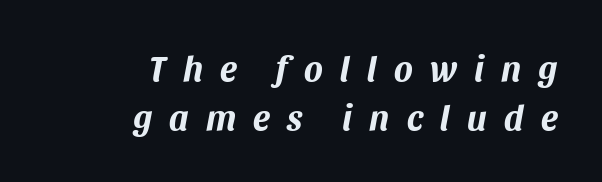
The horizontal fit of the characters is loose and conspicuously gappy. Plenty of ink on the page — the face is bold. Which margin do the lines hug? The right one — the left edge is uneven. A typesetter would call this leading conventional body-copy spacing. Nobody drew a line under any word here. A typesetter would call this proportional, since set widths differ per character.
